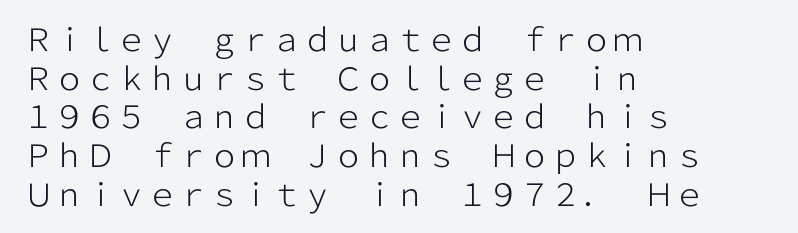
{"serif": "no", "italic": "no", "bold": "no", "weight": "light", "width": "normal", "stroke_contrast": "low", "x_height": "medium", "monospaced": "no", "underline": "no", "align": "left", "line_spacing": "normal", "line_spacing_ratio": 1.25, "letter_spacing": "normal", "letter_spacing_em": 0.0, "glyph_px": 31}
